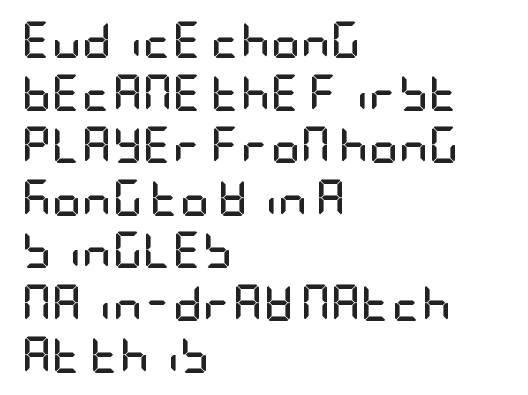
The image shows 37 px semibold, condensed sans-serif type, upright; set left-aligned, normal line spacing (1.42x), normal letter spacing, not underlined; low stroke contrast and a large x-height.
